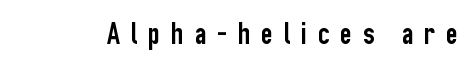
Q: Is the text italic (slanted)? A: No, it is upright.
Q: Is the typeface a serif or a sans-serif typeface? A: Sans-serif.
Q: Is the text underlined? A: No.
Q: Is the spacing between letters normal or unusually wide? A: Unusually wide.
Q: Width (condensed, normal, or wide)? A: Condensed.
Q: Stroke contrast? A: Low.
Q: x-height? A: Medium.
Q: Monospaced? A: No.
